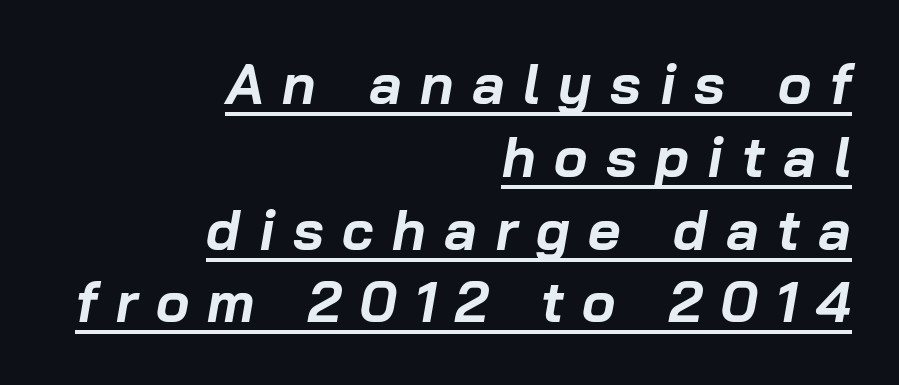
Line endings align vertically; line beginnings do not. Here the glyphs are tracked loosely, breaking word shapes into spaced letters. Its strokes are broad and dark, the hallmark of bold type. The specimen includes a rule beneath the text block's lines.
